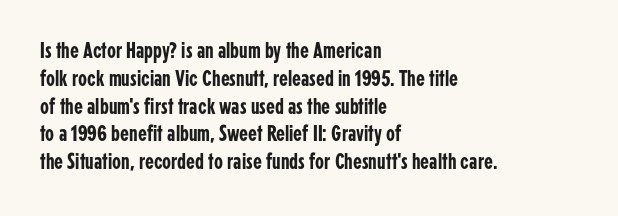
Q: Is the text italic (slanted)? A: No, it is upright.
Q: Is the text underlined? A: No.
Q: How is the paragraph aligned? A: Left-aligned.
Q: Is the spacing between letters normal or unusually wide? A: Normal.
